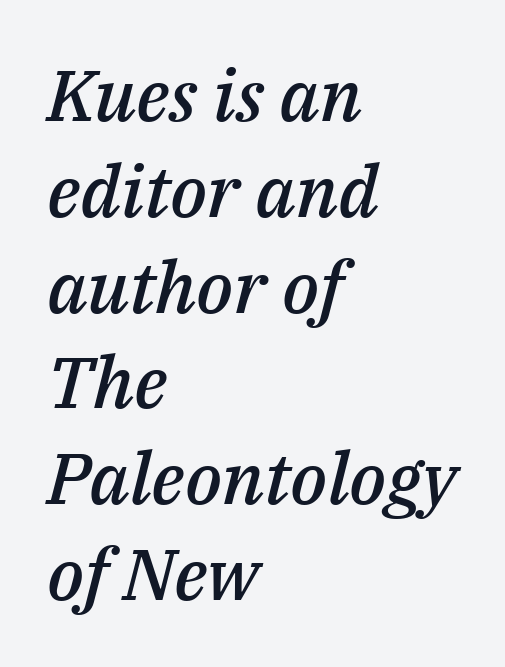
The image shows 72 px semibold type, italic (leaning right); set left-aligned, normal line spacing (1.33x), normal letter spacing, not underlined; medium stroke contrast and a medium x-height.
